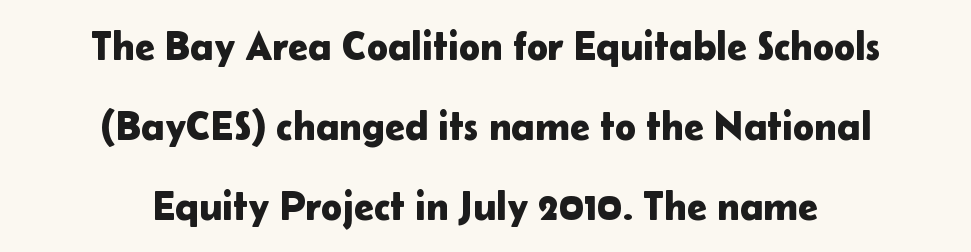
The image shows 40 px sans-serif type, upright; set centered, loose line spacing (2.0x), normal letter spacing, not underlined; low stroke contrast and a medium x-height.
